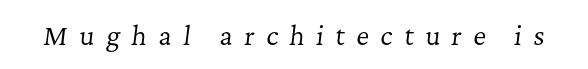
The image shows 25 px text type, italic (leaning right); set unusually wide letter spacing (+0.46 em), not underlined.
